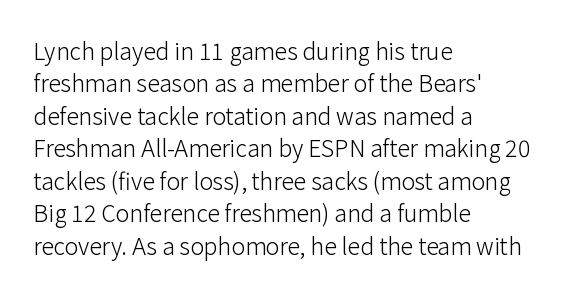
The tracking reads as untouched default to a designer's eye. Layout note: lines flush left. Students, observe: this is what conventionally led text looks like. Underline: absent.
